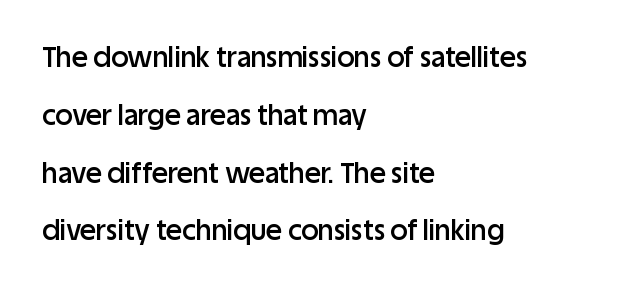
In terms of leading, this rendering errs on the spacious side. Words appear dense and cohesive because spacing is normal. Its strokes are somewhat broadened, the hallmark of semibold type. The space beneath each line is pristine and unruled. A typesetter would mark this as roman, not italic.
